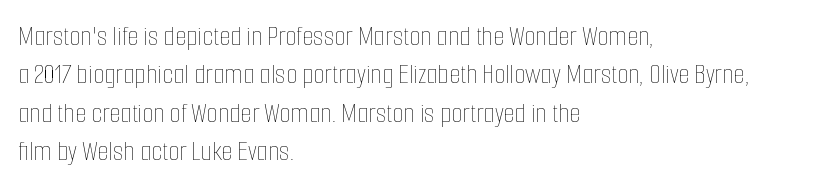
The image shows 29 px thin, condensed type, upright; set left-aligned, normal line spacing (1.32x), normal letter spacing, not underlined; low stroke contrast and a medium x-height.
